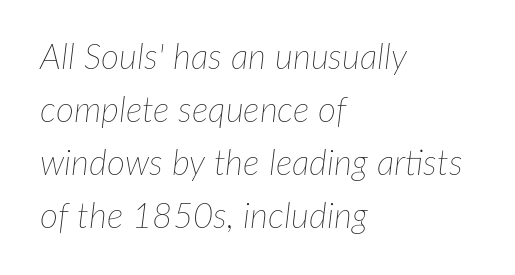
Q: Is the text bold? A: No.
Q: Is the text italic (slanted)? A: Yes, it leans right by about 7 degrees.
Q: Is the text underlined? A: No.
Q: How is the paragraph aligned? A: Left-aligned.
Q: Is the spacing between letters normal or unusually wide? A: Normal.
Q: Is the spacing between lines tight, normal or loose? A: Normal.
Q: Width (condensed, normal, or wide)? A: Normal.
Q: Stroke contrast? A: Low.
Q: x-height? A: Medium.
Q: Monospaced? A: No.
